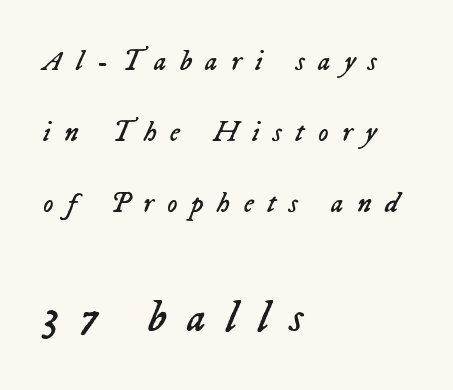
Q: Is the text bold? A: No.
Q: Is the text italic (slanted)? A: Yes, it leans right by about 23 degrees.
Q: Is the text underlined? A: No.
Q: How is the paragraph aligned? A: Left-aligned.
Q: Is the spacing between letters normal or unusually wide? A: Unusually wide.
Q: Is the spacing between lines tight, normal or loose? A: Loose.
Q: Which block of text is set in a larger size, the first (top) or the second (bottom)? A: The second (bottom) one.
Q: Width (condensed, normal, or wide)? A: Normal.
Q: Stroke contrast? A: Low.
Q: x-height? A: Medium.
Q: Monospaced? A: No.
